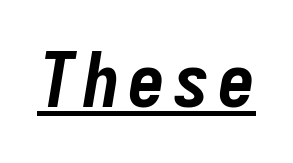
{"italic": "yes", "lean": "right", "slant_degrees": 9, "bold": "yes", "weight": "bold", "width": "condensed", "stroke_contrast": "low", "x_height": "medium", "monospaced": "yes", "underline": "yes", "glyph_px": 75}
